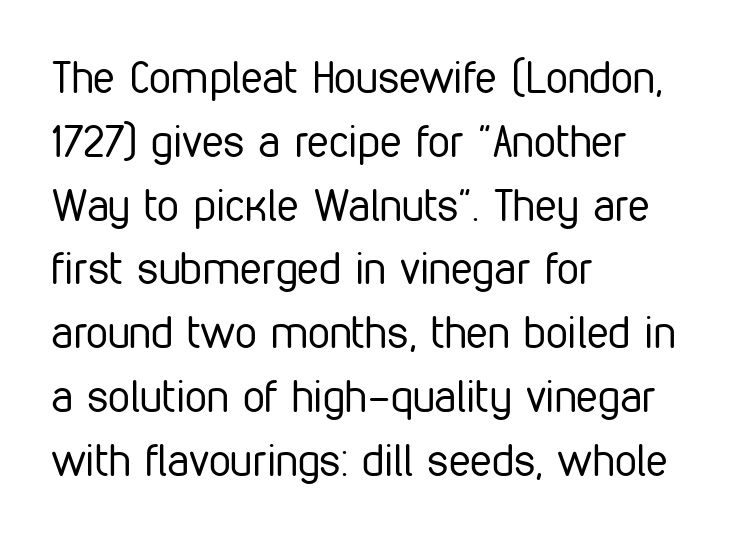
{"serif": "no", "italic": "no", "bold": "no", "weight": "regular", "width": "condensed", "stroke_contrast": "low", "x_height": "medium", "monospaced": "no", "underline": "no", "align": "left", "line_spacing": "normal", "line_spacing_ratio": 1.45, "letter_spacing": "normal", "letter_spacing_em": 0.0, "glyph_px": 44}
